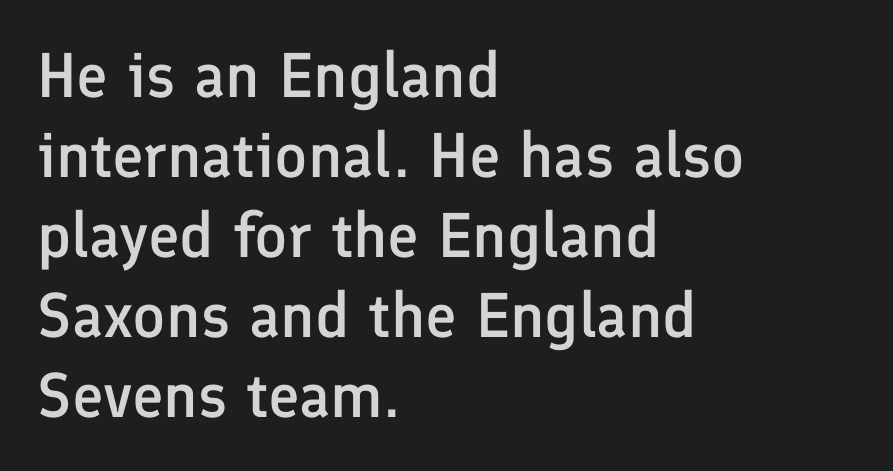
{"serif": "no", "italic": "no", "bold": "semi", "weight": "semibold", "width": "normal", "stroke_contrast": "low", "x_height": "medium", "monospaced": "no", "underline": "no", "align": "left", "line_spacing": "normal", "line_spacing_ratio": 1.27, "letter_spacing": "normal", "letter_spacing_em": 0.0, "glyph_px": 63}
